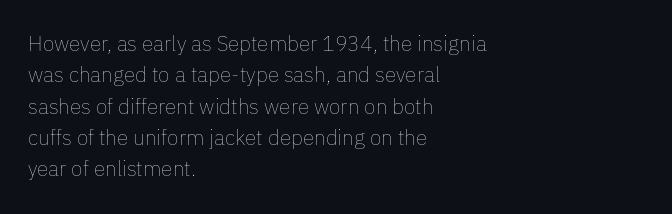
The image shows 21 px text type, upright; set left-aligned, normal line spacing (1.49x), normal letter spacing, not underlined.
